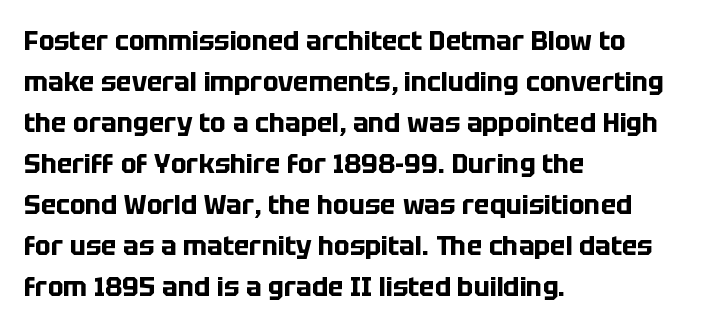
The image shows 26 px bold type, upright; set left-aligned, normal line spacing (1.58x), normal letter spacing, not underlined.
